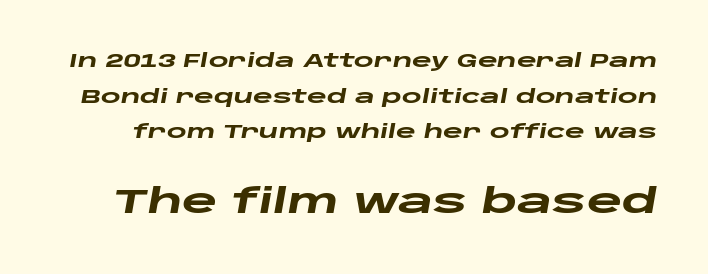
The composition opens small and finishes big. Does the lettering tilt? It does — this is italic. Type without underlining. Letter spacing: default. Is this a fixed-width face? No — the glyphs have proportional, varying widths.
